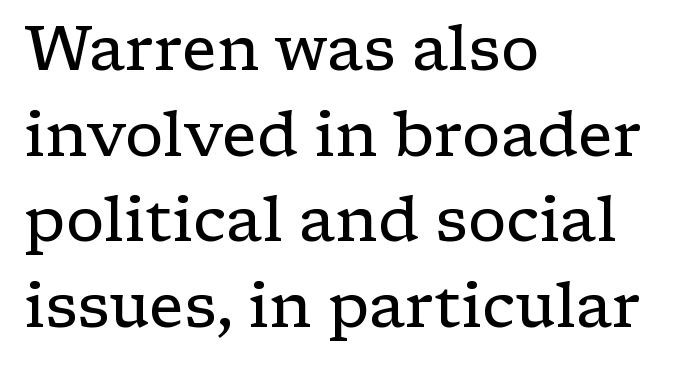
Casual observation: everything's shoved over to the left. This is serif lettering, the kind often seen in printed books. The letters stand straight up with perfectly vertical stems. Summary of weight: not heavy and not bold. One glance says typical: line gaps are just what's usual.
